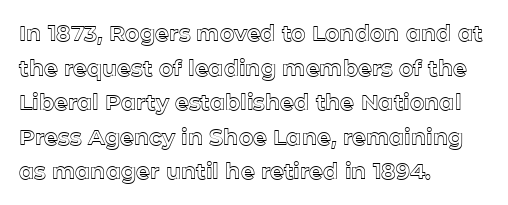
{"italic": "no", "underline": "no", "align": "left", "line_spacing": "normal", "line_spacing_ratio": 1.57, "letter_spacing": "normal", "letter_spacing_em": 0.0, "glyph_px": 22}
